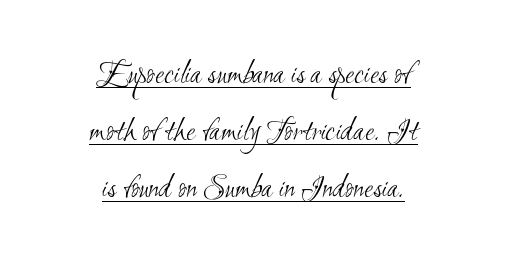
The image shows 33 px light, condensed sans-serif type; set centered, line spacing 1.72x, normal letter spacing, underlined; medium stroke contrast and a small x-height.
